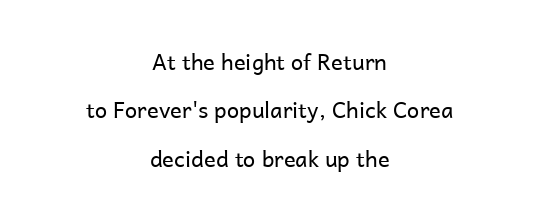
The image shows 22 px text type, upright; set centered, loose line spacing (2.2x), normal letter spacing, not underlined.
